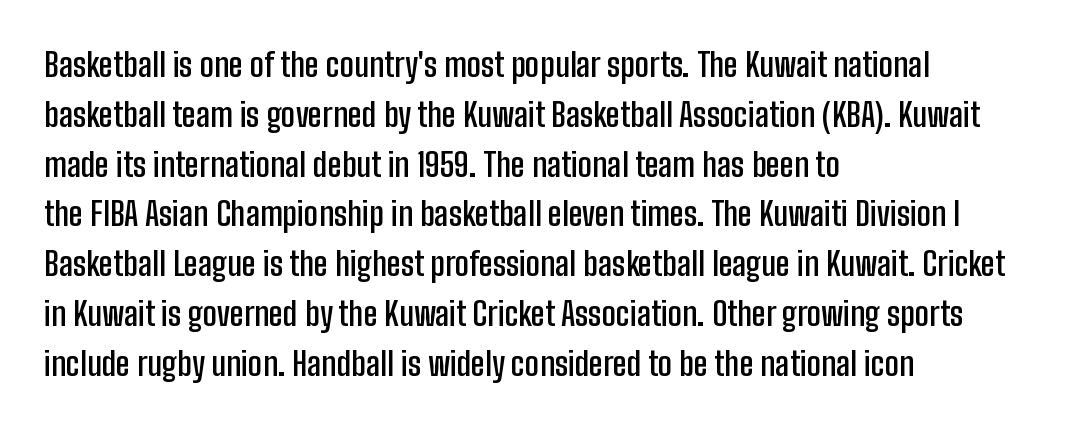
{"serif": "no", "italic": "no", "bold": "semi", "weight": "semibold", "width": "condensed", "stroke_contrast": "low", "x_height": "medium", "monospaced": "no", "underline": "no", "align": "left", "line_spacing": "normal", "line_spacing_ratio": 1.51, "letter_spacing": "normal", "letter_spacing_em": 0.0, "glyph_px": 33}
